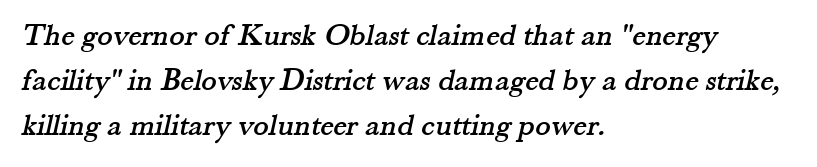
The image shows 32 px serif type; set left-aligned, normal line spacing (1.41x), normal letter spacing, not underlined; medium stroke contrast and a small x-height.
